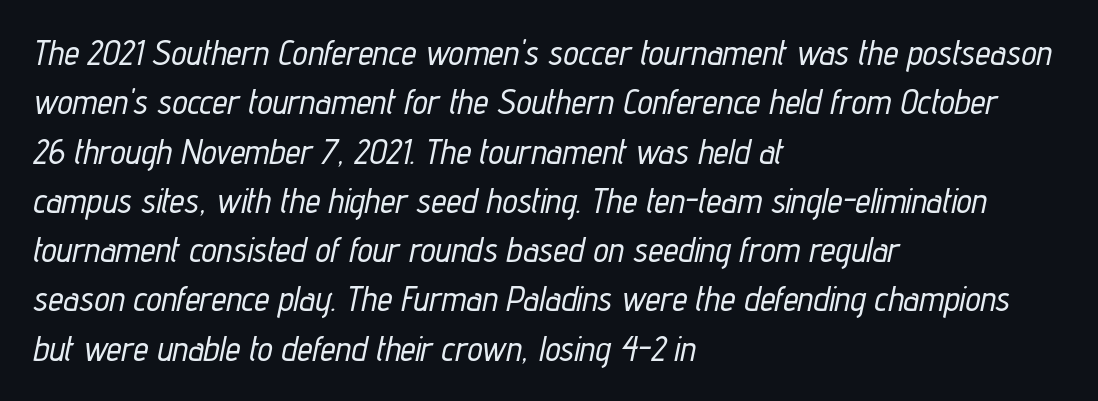
Q: Is the text italic (slanted)? A: Yes, it leans right by about 12 degrees.
Q: Is the text underlined? A: No.
Q: How is the paragraph aligned? A: Left-aligned.
Q: Is the spacing between letters normal or unusually wide? A: Normal.
Q: Is the spacing between lines tight, normal or loose? A: Normal.
Q: Width (condensed, normal, or wide)? A: Condensed.
Q: Stroke contrast? A: Low.
Q: x-height? A: Medium.
Q: Monospaced? A: No.
